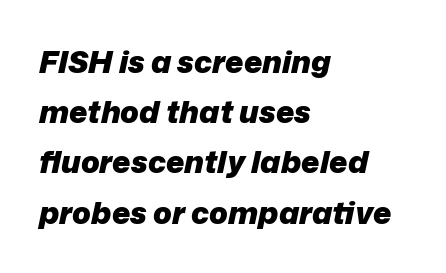
{"italic": "yes", "lean": "right", "slant_degrees": 12, "bold": "yes", "weight": "heavy", "width": "normal", "stroke_contrast": "low", "x_height": "medium", "monospaced": "no", "underline": "no", "align": "left", "line_spacing": "normal", "line_spacing_ratio": 1.62, "letter_spacing": "normal", "letter_spacing_em": 0.0, "glyph_px": 31}
